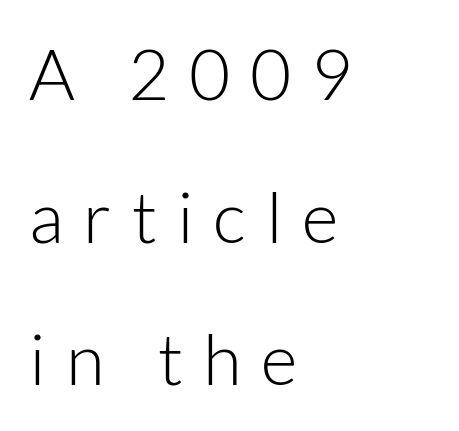
{"serif": "no", "italic": "no", "bold": "no", "weight": "light", "width": "normal", "stroke_contrast": "low", "x_height": "medium", "monospaced": "no", "underline": "no", "align": "left", "line_spacing": "loose", "line_spacing_ratio": 2.01, "letter_spacing": "wide", "letter_spacing_em": 0.28, "glyph_px": 71}
